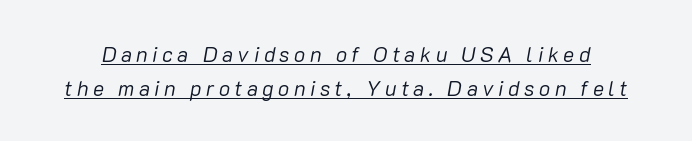
Q: Is the text bold? A: No.
Q: Is the text italic (slanted)? A: Yes, it leans right by about 10 degrees.
Q: Is the text underlined? A: Yes.
Q: Is the spacing between letters normal or unusually wide? A: Unusually wide.
Q: Is the spacing between lines tight, normal or loose? A: Normal.
